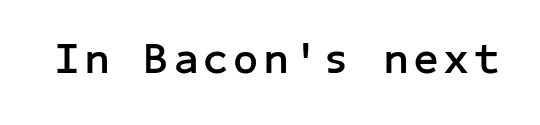
{"serif": "no", "italic": "no", "bold": "yes", "weight": "semibold", "width": "normal", "stroke_contrast": "low", "x_height": "medium", "underline": "no", "glyph_px": 44}
